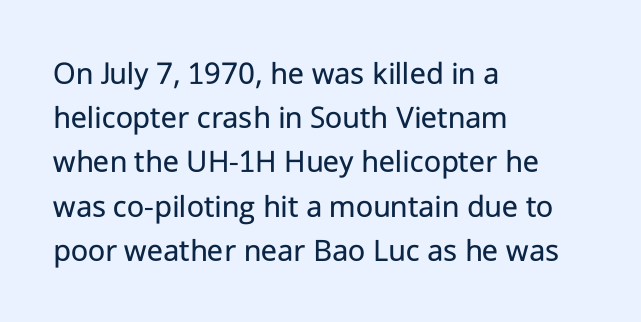
{"serif": "no", "italic": "no", "bold": "no", "weight": "regular", "width": "normal", "stroke_contrast": "low", "x_height": "medium", "monospaced": "no", "underline": "no", "align": "left", "line_spacing": "normal", "line_spacing_ratio": 1.34, "letter_spacing": "normal", "letter_spacing_em": 0.0, "glyph_px": 33}
